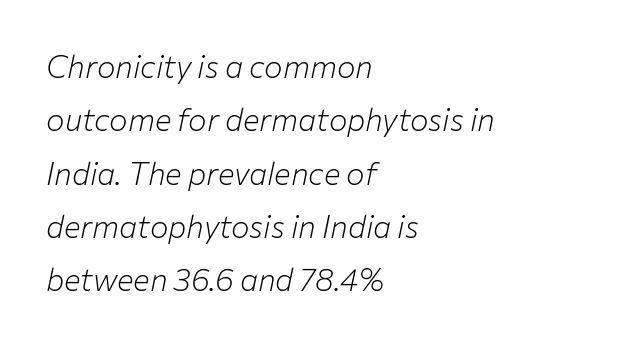
The letters advance in unequal steps, a hallmark of proportional type. Rule under the text: the space is simply empty. Italic? Definitely — the glyphs are oblique. The letterforms sit at book weight or below. The passage is arranged the way most books set body copy — flush left. Letter spacing: default.
